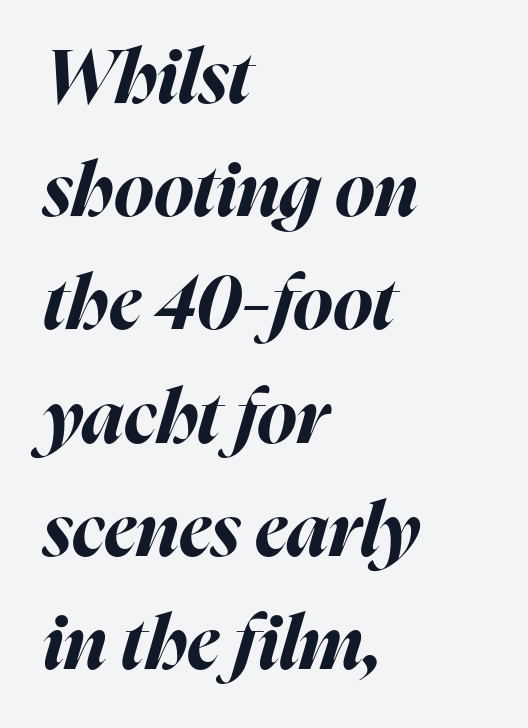
The image shows 75 px bold type, italic (leaning right); set left-aligned, normal line spacing (1.51x), normal letter spacing, not underlined; high stroke contrast and a medium x-height.
